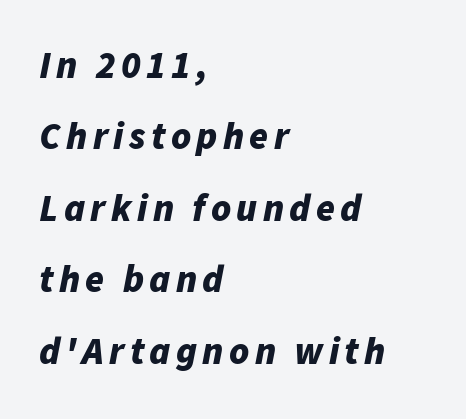
The image shows 38 px bold type, italic (leaning right); set left-aligned, line spacing 1.88x, not underlined; low stroke contrast and a medium x-height.
